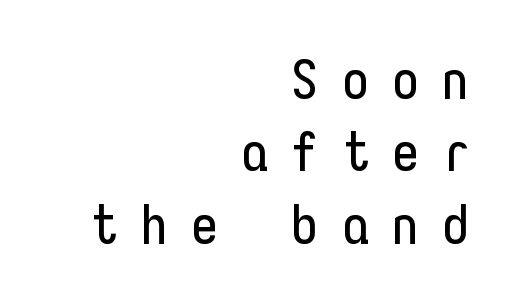
The tracking jumps out immediately: characters are airy and widely separated. Note: no serifs on the glyphs. Baseline-to-baseline distance is the conventional proportion of letter height. The strip under each line holds only bare page. The setting favours the right margin, as signatures and pull-quotes sometimes do.
